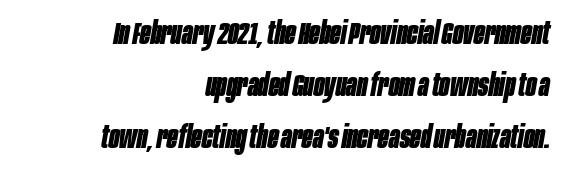
{"italic": "yes", "lean": "right", "slant_degrees": 10, "bold": "yes", "weight": "bold", "width": "condensed", "stroke_contrast": "low", "x_height": "large", "monospaced": "no", "underline": "no", "align": "right", "line_spacing": "normal", "line_spacing_ratio": 1.68, "letter_spacing": "normal", "letter_spacing_em": 0.0, "glyph_px": 31}
